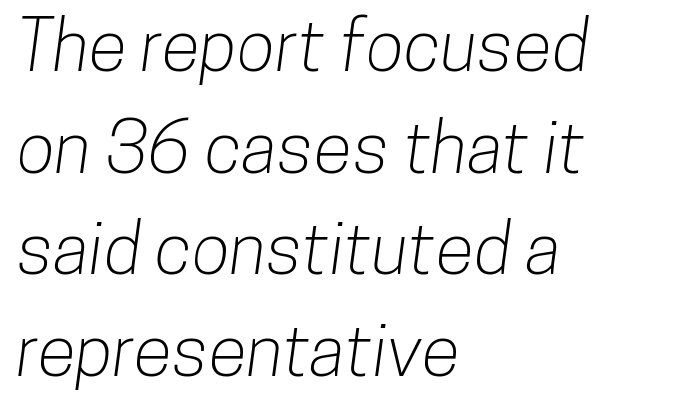
The image shows 71 px condensed sans-serif type; set left-aligned, normal line spacing (1.43x), normal letter spacing, not underlined; low stroke contrast and a medium x-height.
